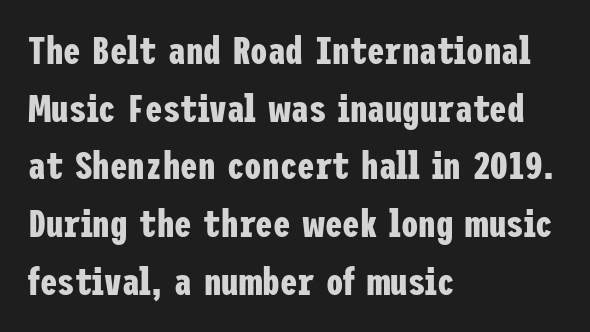
Q: Is the text bold? A: Yes.
Q: Is the text italic (slanted)? A: No, it is upright.
Q: Is the typeface a serif or a sans-serif typeface? A: Sans-serif.
Q: Is the text underlined? A: No.
Q: How is the paragraph aligned? A: Left-aligned.
Q: Is the spacing between letters normal or unusually wide? A: Normal.
Q: Is the spacing between lines tight, normal or loose? A: Normal.
Q: Width (condensed, normal, or wide)? A: Condensed.
Q: Stroke contrast? A: Low.
Q: x-height? A: Medium.
